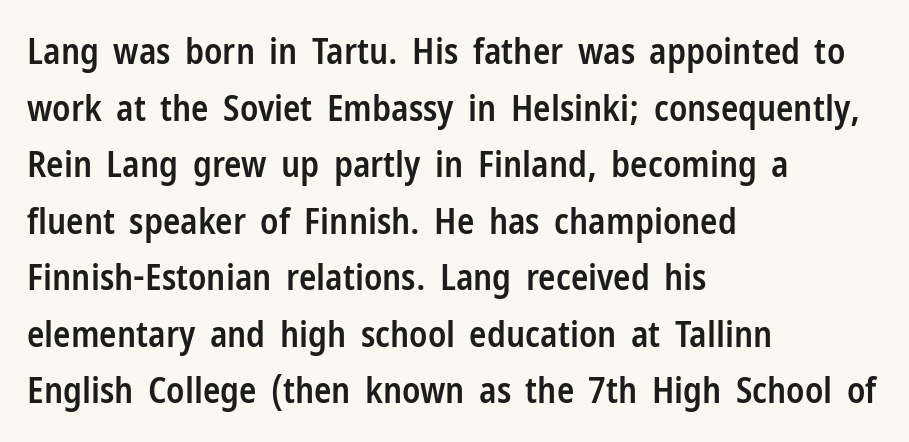
Proportional: the letters do not fall into vertical columns. Regular leading. Serif or sans? Sans — the stroke terminals are bare. The passage shown is semibold, sitting just below true bold. Short and long lines alike share a common starting point at left.
